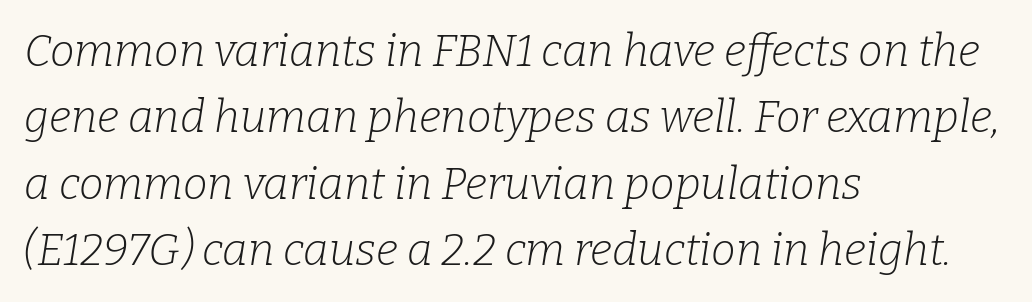
The rendering anchors every line to the left-hand side. Letter spacing: default. The letterforms sit at book weight or below. A serif font was chosen for this passage.
